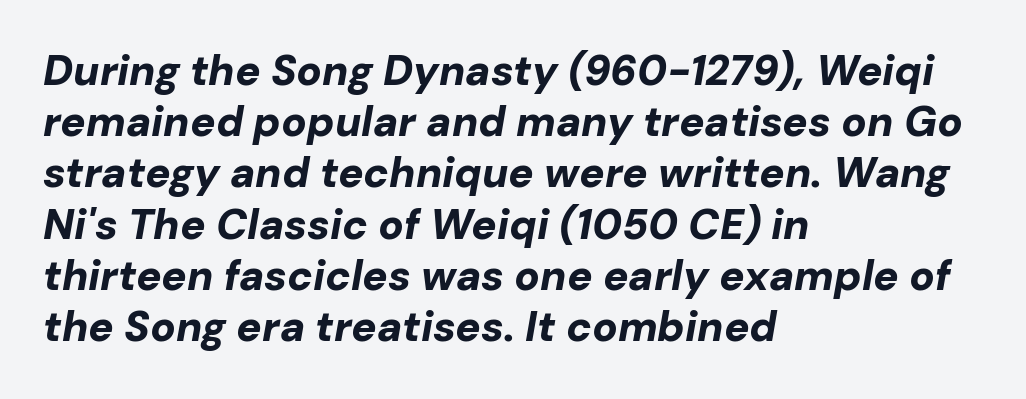
{"italic": "yes", "lean": "right", "slant_degrees": 10, "bold": "yes", "weight": "bold", "width": "normal", "stroke_contrast": "low", "x_height": "medium", "monospaced": "no", "underline": "no", "align": "left", "line_spacing_ratio": 1.22, "letter_spacing": "normal", "letter_spacing_em": 0.0, "glyph_px": 42}
